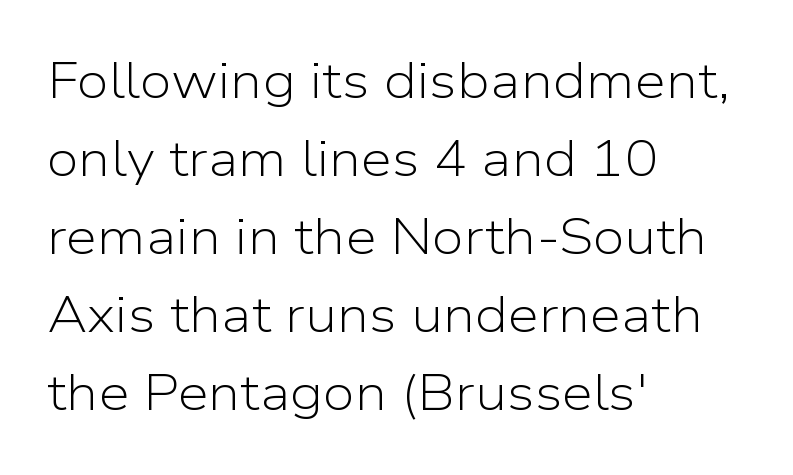
{"serif": "no", "italic": "no", "bold": "no", "weight": "light", "width": "normal", "stroke_contrast": "low", "x_height": "medium", "monospaced": "no", "underline": "no", "align": "left", "line_spacing": "normal", "line_spacing_ratio": 1.56, "letter_spacing": "normal", "letter_spacing_em": 0.0, "glyph_px": 50}
